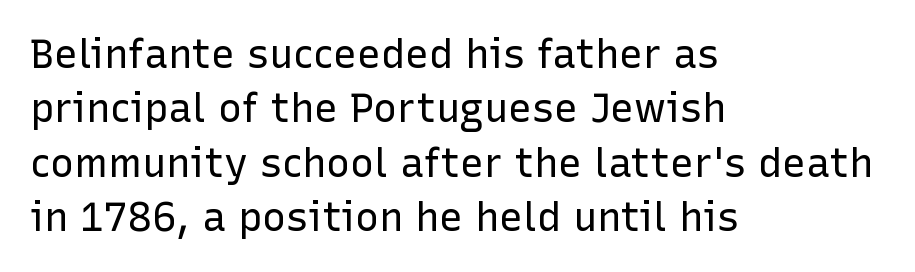
{"serif": "no", "italic": "no", "bold": "no", "weight": "regular", "width": "normal", "stroke_contrast": "low", "x_height": "medium", "monospaced": "no", "underline": "no", "align": "left", "line_spacing": "normal", "line_spacing_ratio": 1.36, "letter_spacing": "normal", "letter_spacing_em": 0.0, "glyph_px": 40}
